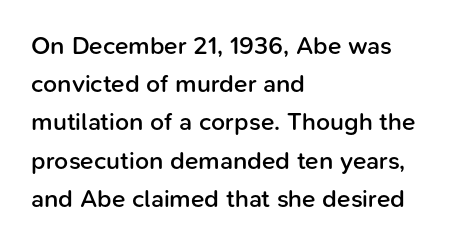
Q: Is the text bold? A: Semi-bold.
Q: Is the text italic (slanted)? A: No, it is upright.
Q: Is the text underlined? A: No.
Q: How is the paragraph aligned? A: Left-aligned.
Q: Is the spacing between letters normal or unusually wide? A: Normal.
Q: Is the spacing between lines tight, normal or loose? A: Normal.
